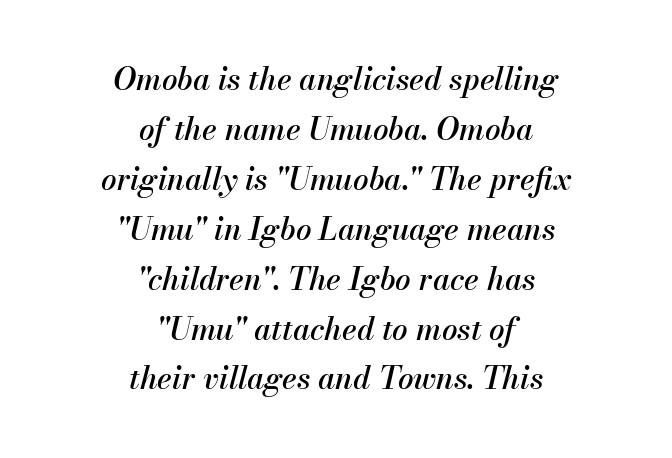
Q: Is the text italic (slanted)? A: Yes, it leans right by about 13 degrees.
Q: Is the text underlined? A: No.
Q: How is the paragraph aligned? A: Centered.
Q: Is the spacing between letters normal or unusually wide? A: Normal.
Q: Is the spacing between lines tight, normal or loose? A: Normal.
Q: Width (condensed, normal, or wide)? A: Normal.
Q: Stroke contrast? A: Medium.
Q: x-height? A: Small.
Q: Monospaced? A: No.
